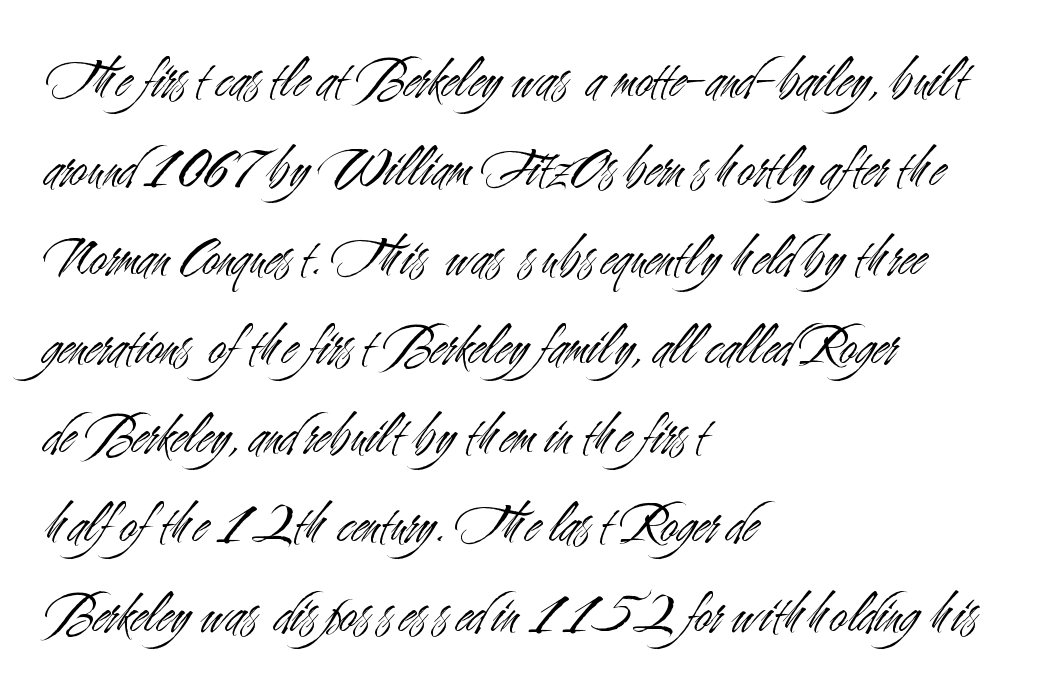
{"serif": "no", "bold": "no", "weight": "light", "width": "condensed", "stroke_contrast": "medium", "x_height": "small", "monospaced": "no", "underline": "no", "align": "left", "line_spacing": "normal", "line_spacing_ratio": 1.51, "letter_spacing": "normal", "letter_spacing_em": 0.0, "glyph_px": 59}
